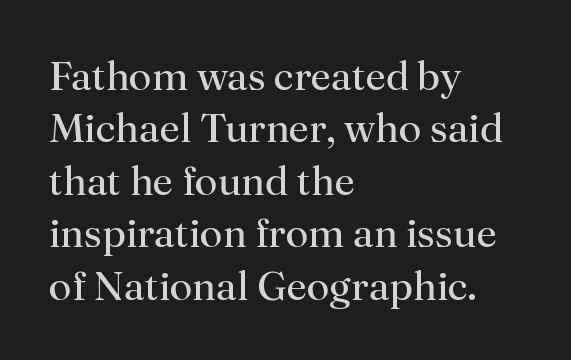
Character widths vary here, with narrow letters taking less room than wide ones. Students, observe: this is what conventionally led text looks like. The letters stand straight up with perfectly vertical stems. The space directly below the letters is spotless. Stems and bowls with no extra thickness — not bold. These lines stack with their left ends in a neat column.
